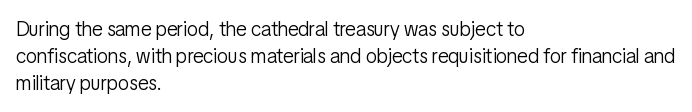
Q: Is the text bold? A: No.
Q: Is the text italic (slanted)? A: No, it is upright.
Q: Is the text underlined? A: No.
Q: How is the paragraph aligned? A: Left-aligned.
Q: Is the spacing between letters normal or unusually wide? A: Normal.
Q: Is the spacing between lines tight, normal or loose? A: Normal.
